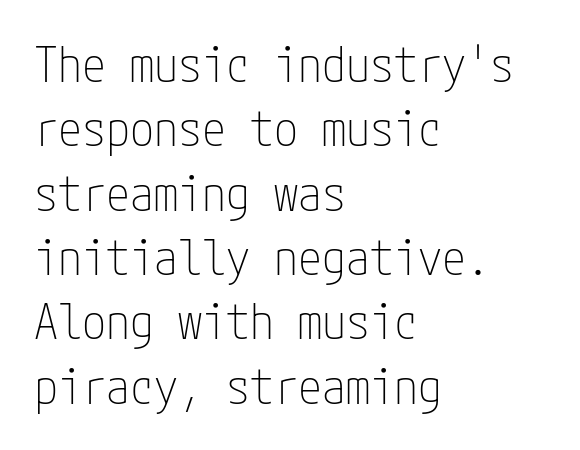
Q: Is the text bold? A: No.
Q: Is the text italic (slanted)? A: No, it is upright.
Q: Is the typeface a serif or a sans-serif typeface? A: Sans-serif.
Q: Is the text underlined? A: No.
Q: How is the paragraph aligned? A: Left-aligned.
Q: Is the spacing between letters normal or unusually wide? A: Normal.
Q: Is the spacing between lines tight, normal or loose? A: Normal.
Q: Width (condensed, normal, or wide)? A: Condensed.
Q: Stroke contrast? A: Low.
Q: x-height? A: Medium.
